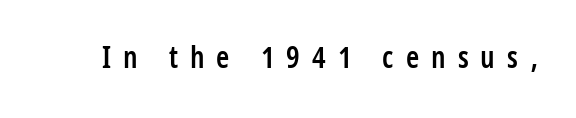
The image shows 30 px semibold, condensed sans-serif type, upright; set unusually wide letter spacing (+0.4 em), not underlined; low stroke contrast and a large x-height.
